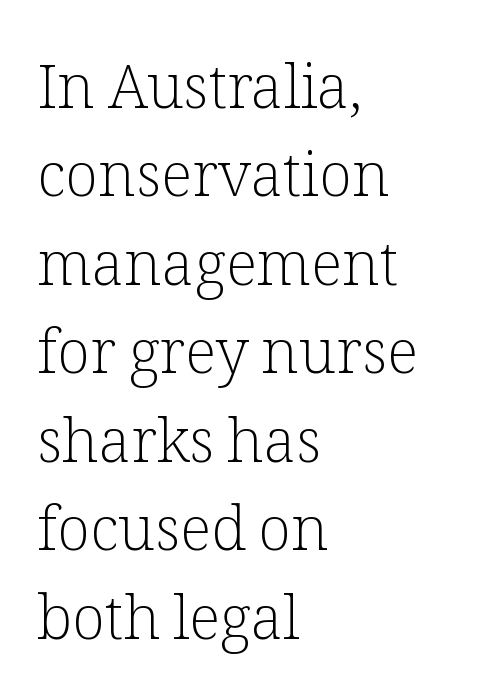
Q: Is the text bold? A: No.
Q: Is the text italic (slanted)? A: No, it is upright.
Q: Is the typeface a serif or a sans-serif typeface? A: Serif.
Q: Is the text underlined? A: No.
Q: How is the paragraph aligned? A: Left-aligned.
Q: Is the spacing between letters normal or unusually wide? A: Normal.
Q: Is the spacing between lines tight, normal or loose? A: Normal.
Q: Width (condensed, normal, or wide)? A: Normal.
Q: Stroke contrast? A: Low.
Q: x-height? A: Medium.
Q: Monospaced? A: No.
